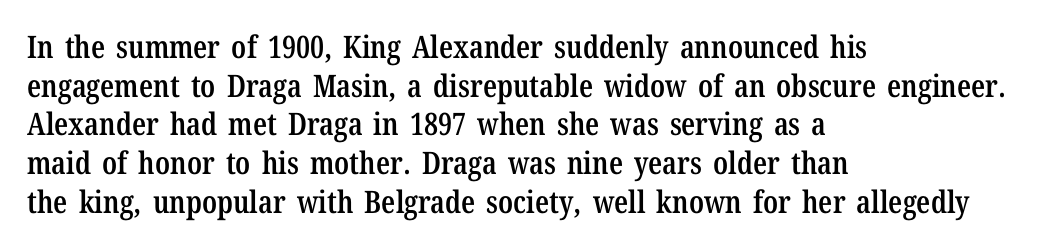
The image shows 31 px semibold, condensed serif type, upright; set left-aligned, normal line spacing (1.25x), normal letter spacing, not underlined; low stroke contrast and a medium x-height.
